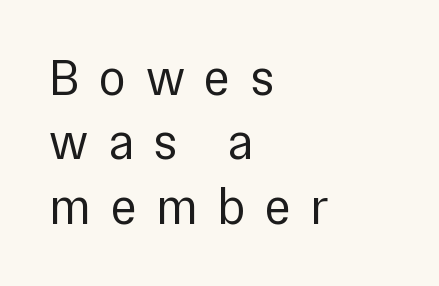
Q: Is the text bold? A: No.
Q: Is the text italic (slanted)? A: No, it is upright.
Q: Is the typeface a serif or a sans-serif typeface? A: Sans-serif.
Q: Is the text underlined? A: No.
Q: How is the paragraph aligned? A: Left-aligned.
Q: Is the spacing between letters normal or unusually wide? A: Unusually wide.
Q: Is the spacing between lines tight, normal or loose? A: Normal.
Q: Width (condensed, normal, or wide)? A: Normal.
Q: x-height? A: Medium.
Q: Monospaced? A: No.
